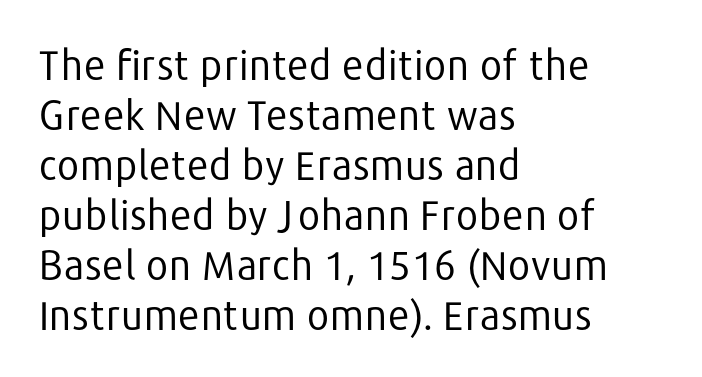
A classic flush-left, rag-right setting is used for this passage. The type is set solid horizontally, with unmodified tracking. If you drew a line through each stem, it would be perfectly vertical. This sample has the flowing, uneven cadence of proportional lettering.
